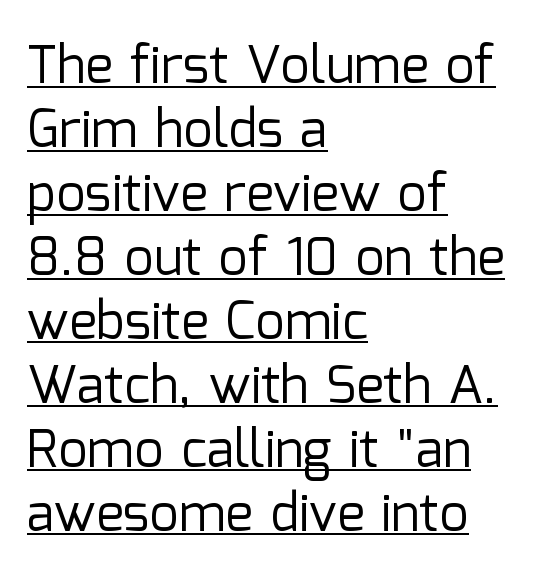
{"serif": "no", "italic": "no", "bold": "no", "weight": "regular", "width": "normal", "stroke_contrast": "low", "x_height": "medium", "monospaced": "no", "underline": "yes", "align": "left", "line_spacing_ratio": 1.23, "letter_spacing": "normal", "letter_spacing_em": 0.0, "glyph_px": 52}
